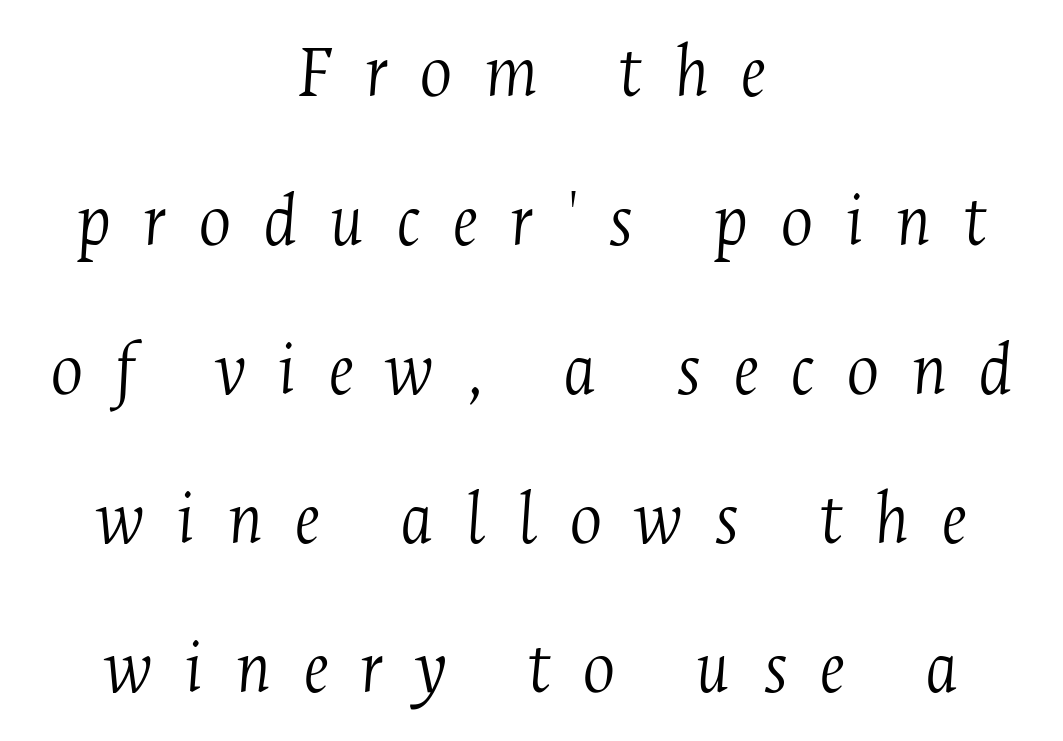
If you measured baseline to baseline, you'd find a long distance. Unlike a clean sans, this face finishes its strokes with serifs. The rendering inserts visible extra space after every character. The gap between lines stays unmarked. A student would call this center alignment; a typographer would say set centered. Unbolded letterforms with no extra heft.
